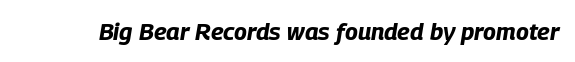
{"italic": "yes", "lean": "right", "slant_degrees": 9, "bold": "yes", "underline": "no", "letter_spacing": "normal", "letter_spacing_em": 0.0, "glyph_px": 24}
